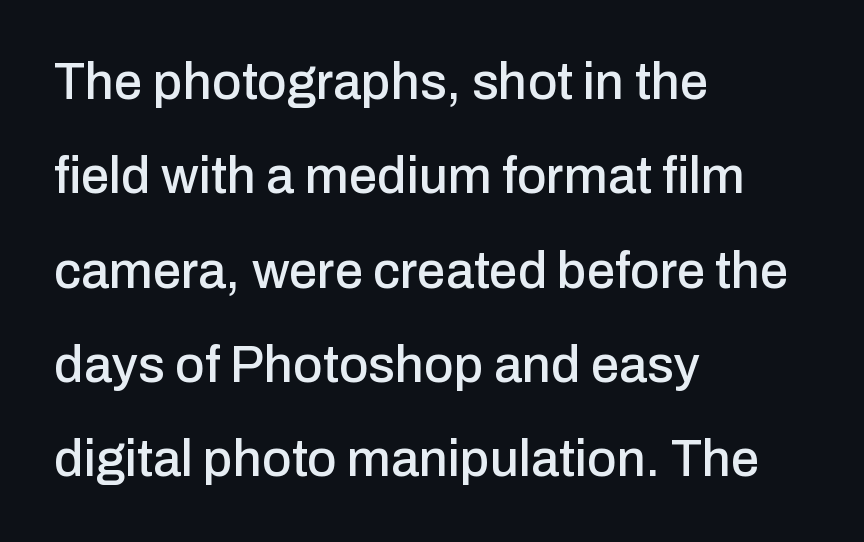
The image shows 51 px sans-serif type, upright; set left-aligned, line spacing 1.85x, normal letter spacing, not underlined; low stroke contrast and a medium x-height.
